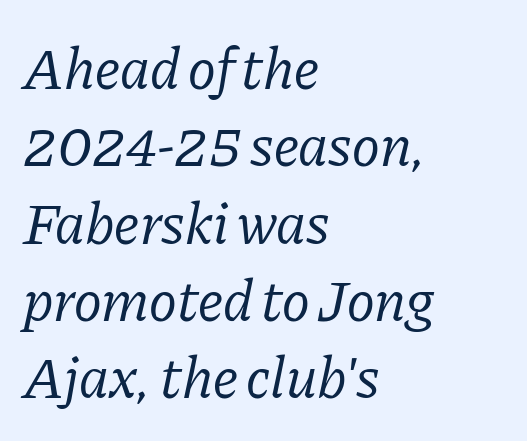
Horizontal alignment here is leftward, the default for most running prose. Does the type have serifs? Yes, each stem ends in a small foot. Caption: face not bold, strokes unweighted. Quick note: underline off. This is oblique type, the kind used for emphasis or titles.
